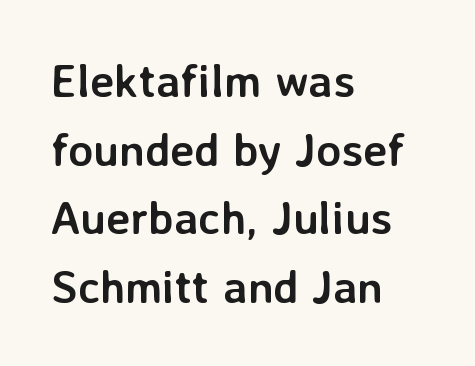
The image shows 46 px semibold sans-serif type, upright; set left-aligned, normal line spacing (1.49x), normal letter spacing, not underlined; low stroke contrast and a medium x-height.
